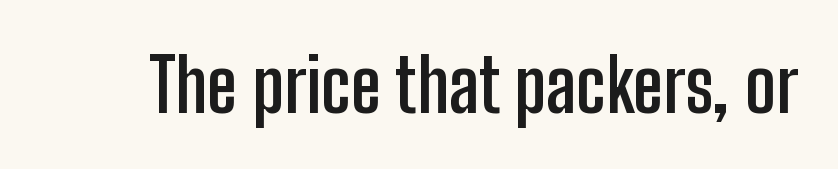
The letters sit at their default tracking, neither squeezed nor spread. Bare-footed words on every line. Posture: straight, roman, zero tilt. A full-strength bold gives these letters their thick strokes. The designer went with a sans here, leaving each stem footless. The letters advance in unequal steps, a hallmark of proportional type.
